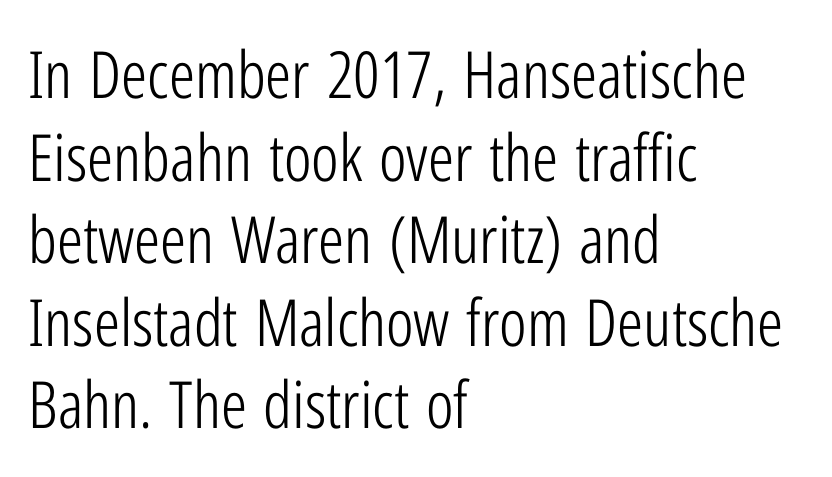
The letterforms sit shoulder to shoulder at normal distance. Quick note: not italic, upright. This sample has the flowing, uneven cadence of proportional lettering. Regarding leading, the lines here are spaced in the standard way. Weight: regular or lighter.
